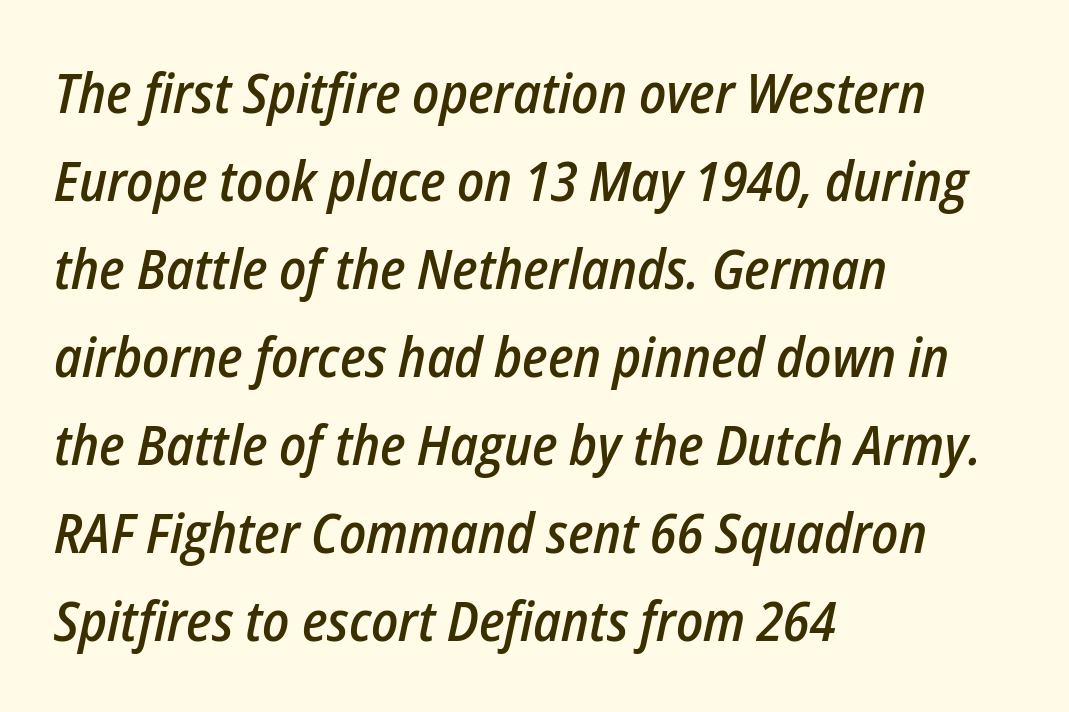
{"italic": "yes", "lean": "right", "slant_degrees": 12, "bold": "semi", "weight": "semibold", "width": "condensed", "stroke_contrast": "low", "x_height": "medium", "monospaced": "no", "underline": "no", "align": "left", "line_spacing": "normal", "line_spacing_ratio": 1.6, "letter_spacing": "normal", "letter_spacing_em": 0.0, "glyph_px": 55}
